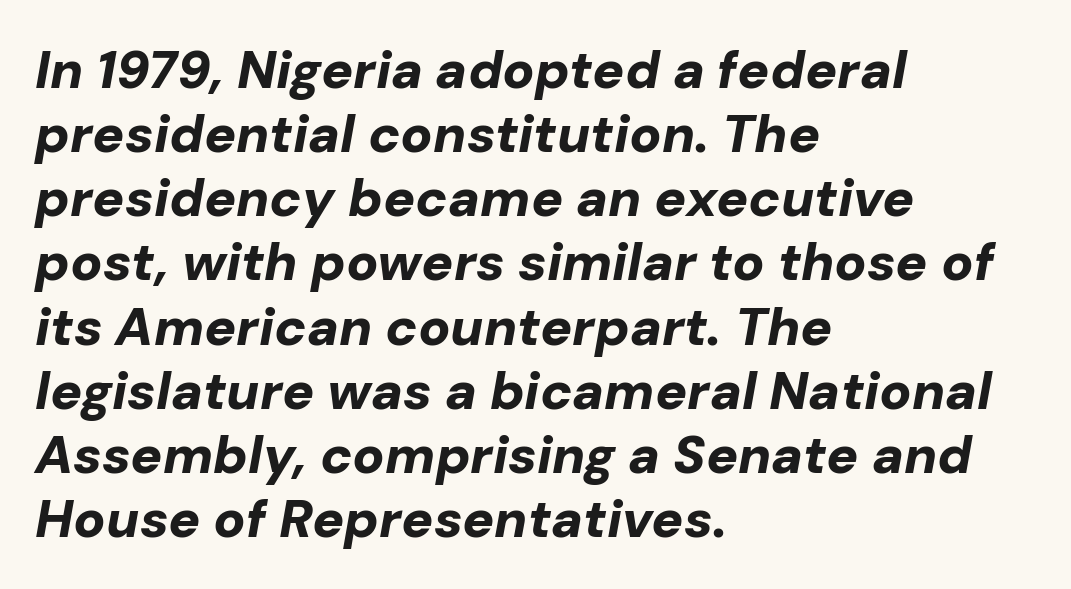
The image shows 53 px bold type, italic (leaning right); set left-aligned, line spacing 1.21x, normal letter spacing, not underlined; low stroke contrast and a medium x-height.
